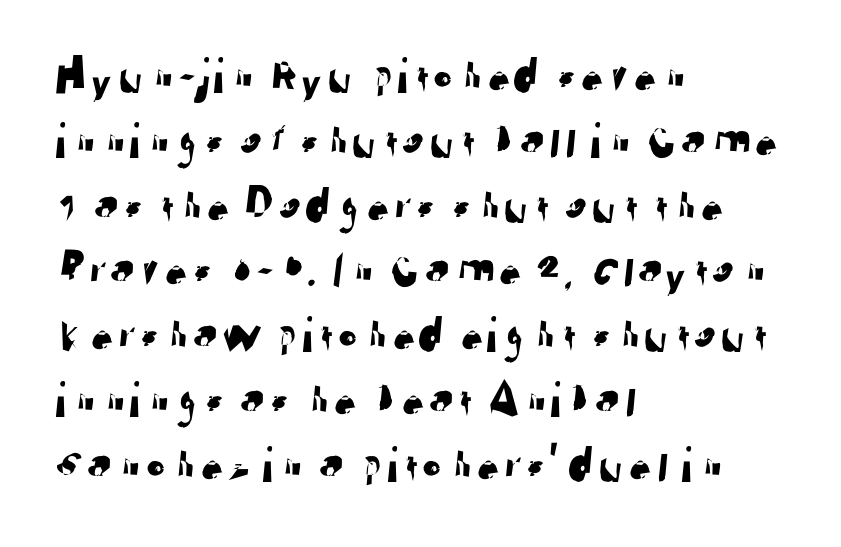
Q: Is the typeface a serif or a sans-serif typeface? A: Sans-serif.
Q: Is the text underlined? A: No.
Q: How is the paragraph aligned? A: Left-aligned.
Q: Is the spacing between letters normal or unusually wide? A: Normal.
Q: Is the spacing between lines tight, normal or loose? A: Normal.
Q: Width (condensed, normal, or wide)? A: Normal.
Q: Stroke contrast? A: Low.
Q: x-height? A: Medium.
Q: Monospaced? A: No.
